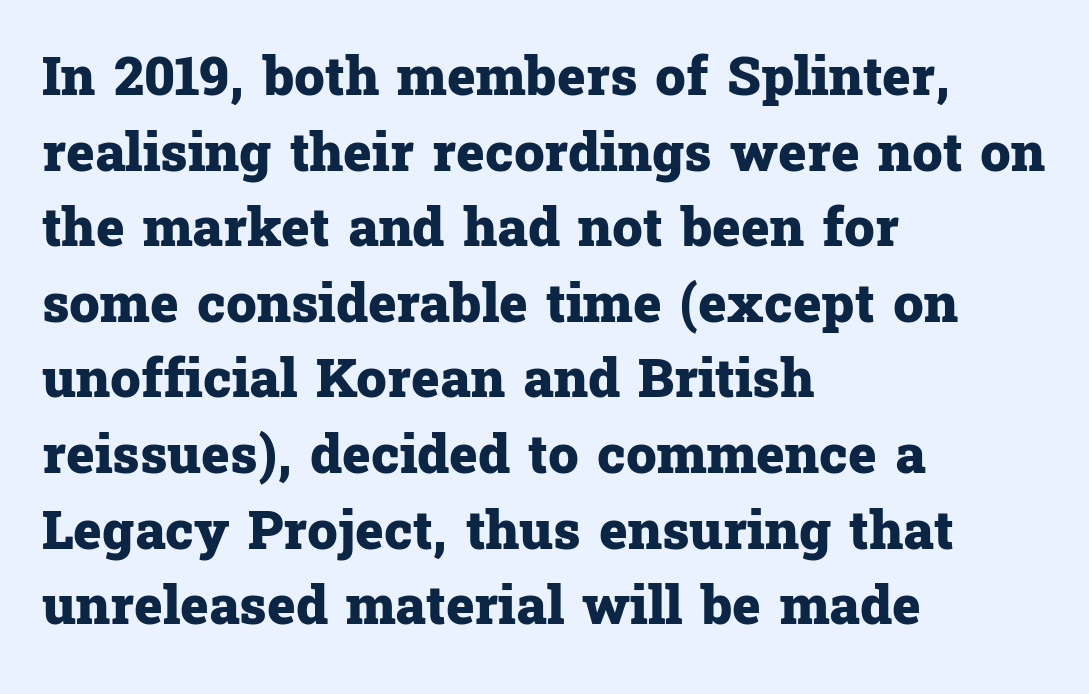
Q: Is the text bold? A: Yes.
Q: Is the text italic (slanted)? A: No, it is upright.
Q: Is the typeface a serif or a sans-serif typeface? A: Serif.
Q: Is the text underlined? A: No.
Q: How is the paragraph aligned? A: Left-aligned.
Q: Is the spacing between letters normal or unusually wide? A: Normal.
Q: Is the spacing between lines tight, normal or loose? A: Normal.
Q: Width (condensed, normal, or wide)? A: Normal.
Q: Stroke contrast? A: Low.
Q: x-height? A: Medium.
Q: Monospaced? A: No.
